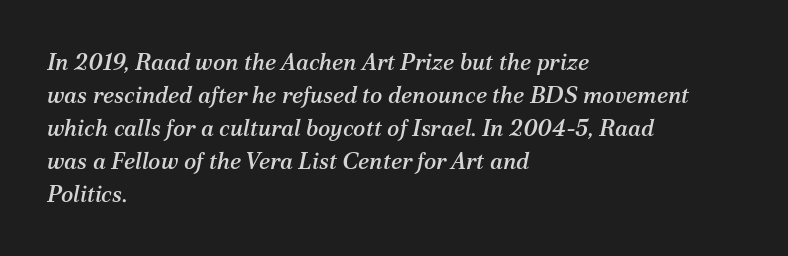
Compared with a centered layout, this one pins lines to the left instead. Honestly, the letter spacing is just normal — you wouldn't notice it. An italicized treatment has been applied to the whole sample. Whoever set this chose a conventional vertical rhythm. Check under the words: just untouched page.
